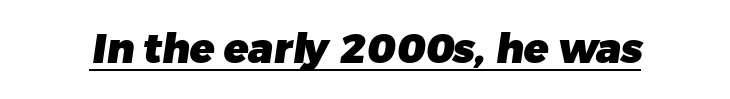
Does a line run under the words? Yes, clearly. This rendering leaves character spacing at its baseline value. These lines are rendered in a variable-pitch font. Look at the stroke-to-counter ratio: heavy, a bold. Examine the stroke ends and you'll find no serifs.
